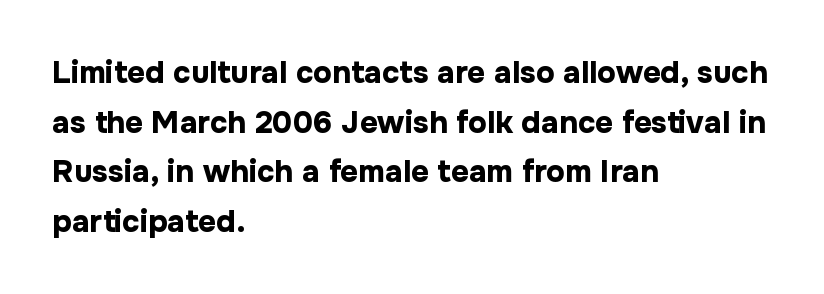
Regular leading. Look at the bottom of the vertical strokes: they stop flat, with no serifs. Glance below the letters and you will spot only blank space. Do the characters align in a grid? No, the font is proportional. These lines stack with their left ends in a neat column. This rendering leaves character spacing at its baseline value.
